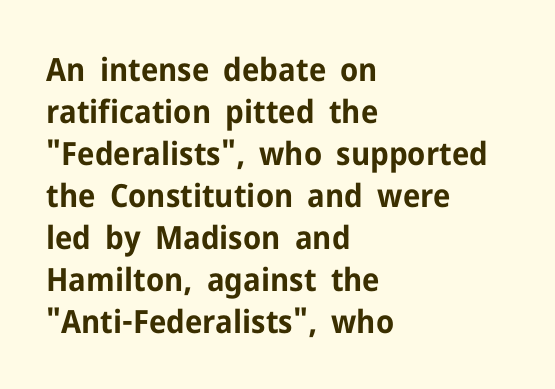
Unlike a traditional serif, this face leaves its strokes unadorned. This is roman type, the default non-slanted kind. How heavy is the stroke? Heavy — this is a bold. Each word holds together tightly as a unit, with standard inter-letter gaps. Do the characters align in a grid? No, the font is proportional. Alignment: flush left.
